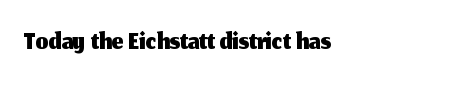
{"serif": "no", "italic": "no", "width": "normal", "stroke_contrast": "medium", "x_height": "medium", "monospaced": "no", "underline": "no", "letter_spacing": "normal", "letter_spacing_em": 0.0, "glyph_px": 41}
